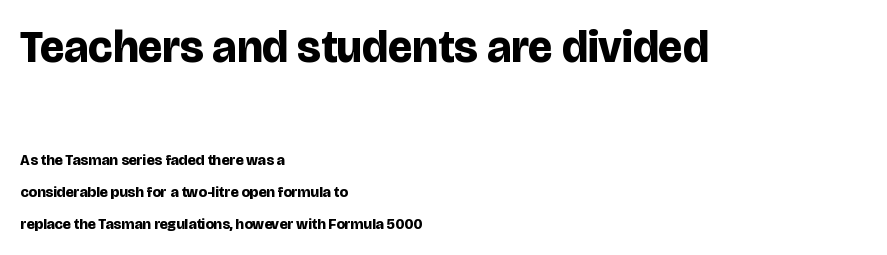
The image shows 45 px bold sans-serif type, upright; set left-aligned, loose line spacing (2.12x), normal letter spacing, not underlined; the first (top) block is 3.0x larger; low stroke contrast and a large x-height.
